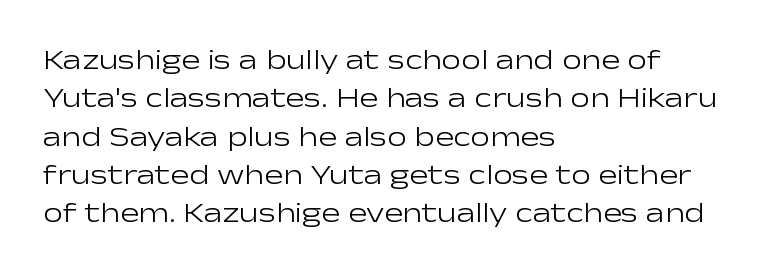
A typesetter would call this proportional, since set widths differ per character. This sample uses a sans-serif face. The characters are drawn with everyday or finer stroke widths. Nobody drew a line under any word here. Successive baselines arrive at the customary interval.
